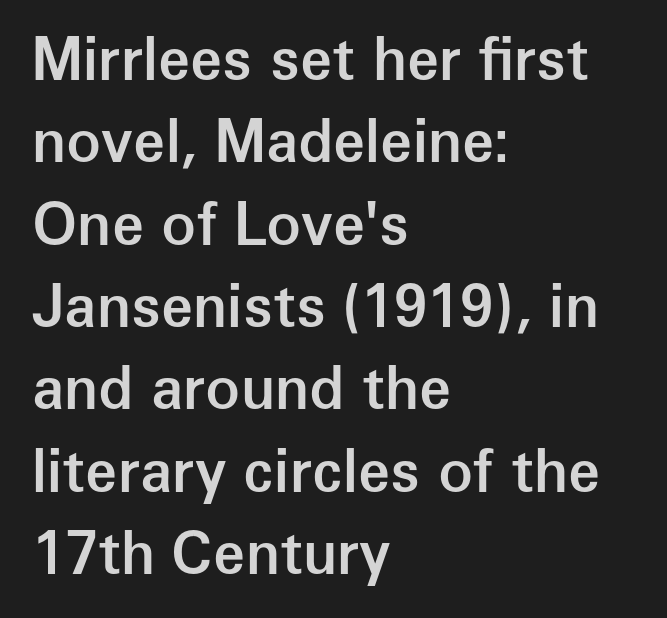
The image shows 58 px semibold sans-serif type, upright; set left-aligned, normal line spacing (1.42x), normal letter spacing, not underlined; low stroke contrast and a medium x-height.
